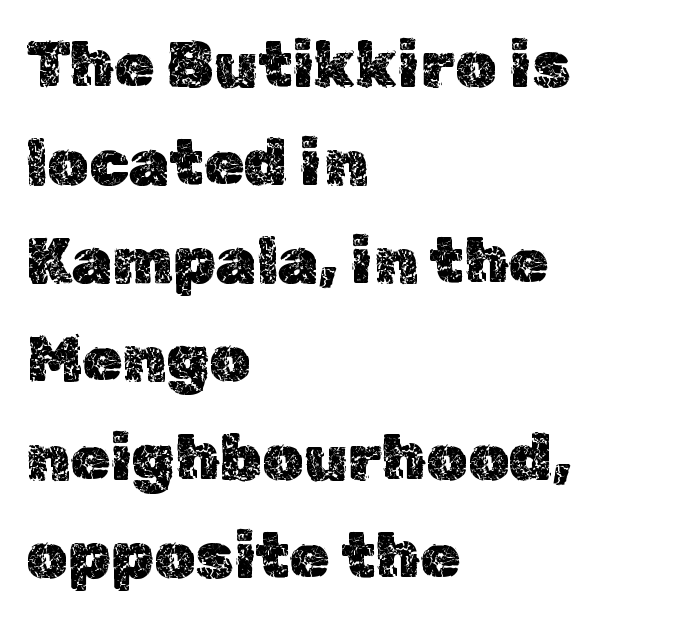
Do the characters align in a grid? No, the font is proportional. Honestly, the letter spacing is just normal — you wouldn't notice it. Upright lettering throughout. This rendering uses left alignment, leaving the right contour irregular. Each new line begins a customary step beneath the previous one. The specimen omits any rule beneath the text block's lines.
